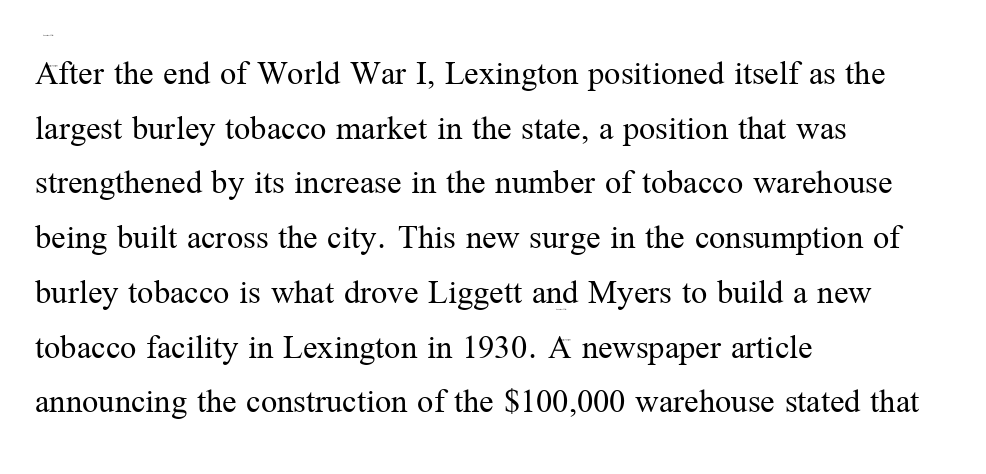
Q: Is the text bold? A: No.
Q: Is the text italic (slanted)? A: No, it is upright.
Q: Is the typeface a serif or a sans-serif typeface? A: Serif.
Q: Is the text underlined? A: No.
Q: How is the paragraph aligned? A: Left-aligned.
Q: Is the spacing between letters normal or unusually wide? A: Normal.
Q: Is the spacing between lines tight, normal or loose? A: Normal.
Q: Width (condensed, normal, or wide)? A: Normal.
Q: Stroke contrast? A: Medium.
Q: x-height? A: Medium.
Q: Monospaced? A: No.
